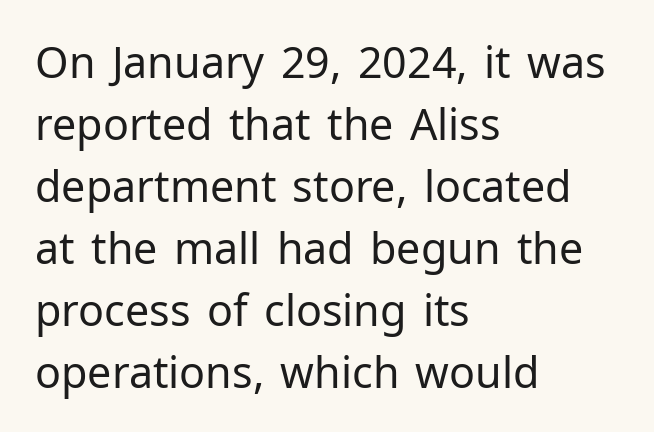
Q: Is the text bold? A: No.
Q: Is the text italic (slanted)? A: No, it is upright.
Q: Is the typeface a serif or a sans-serif typeface? A: Sans-serif.
Q: Is the text underlined? A: No.
Q: How is the paragraph aligned? A: Left-aligned.
Q: Is the spacing between letters normal or unusually wide? A: Normal.
Q: Is the spacing between lines tight, normal or loose? A: Normal.
Q: Width (condensed, normal, or wide)? A: Normal.
Q: Stroke contrast? A: Low.
Q: x-height? A: Medium.
Q: Monospaced? A: No.
